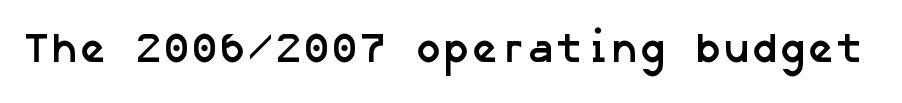
Q: Is the text bold? A: Yes.
Q: Is the typeface a serif or a sans-serif typeface? A: Sans-serif.
Q: Is the text underlined? A: No.
Q: Is the spacing between letters normal or unusually wide? A: Normal.
Q: Width (condensed, normal, or wide)? A: Normal.
Q: Stroke contrast? A: Low.
Q: x-height? A: Medium.
